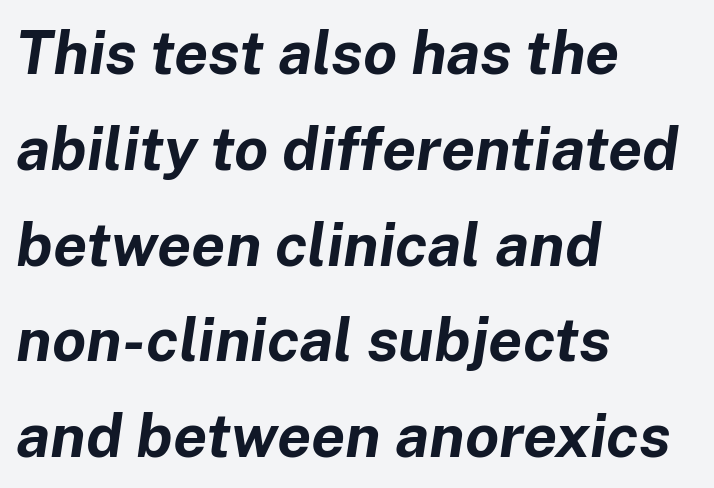
{"italic": "yes", "lean": "right", "slant_degrees": 8, "bold": "yes", "weight": "bold", "width": "normal", "stroke_contrast": "low", "x_height": "medium", "monospaced": "no", "underline": "no", "align": "left", "line_spacing": "normal", "line_spacing_ratio": 1.57, "letter_spacing": "normal", "letter_spacing_em": 0.0, "glyph_px": 61}
